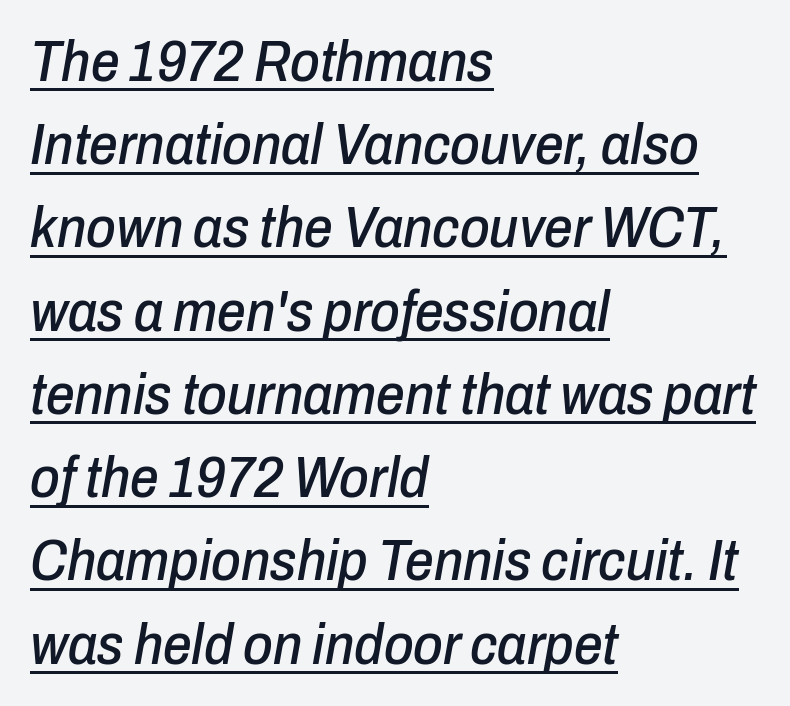
The image shows 57 px condensed type, italic (leaning right); set left-aligned, normal line spacing (1.46x), normal letter spacing, underlined; low stroke contrast and a medium x-height.
